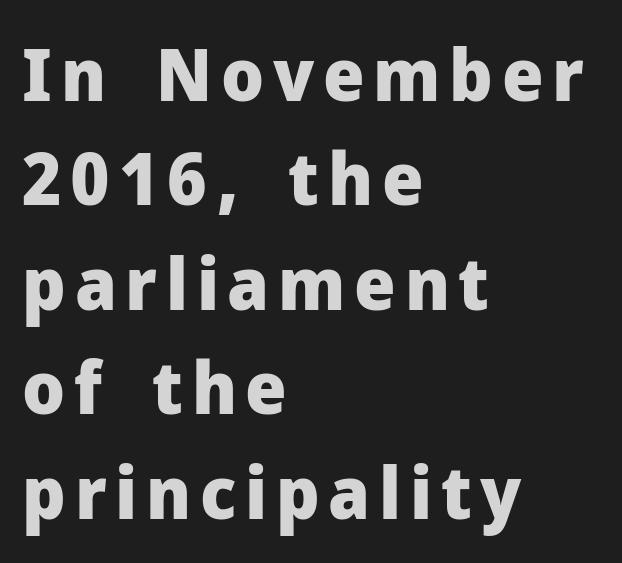
Q: Is the text bold? A: Yes.
Q: Is the text italic (slanted)? A: No, it is upright.
Q: Is the typeface a serif or a sans-serif typeface? A: Sans-serif.
Q: Is the text underlined? A: No.
Q: How is the paragraph aligned? A: Left-aligned.
Q: Is the spacing between lines tight, normal or loose? A: Normal.
Q: Width (condensed, normal, or wide)? A: Normal.
Q: Stroke contrast? A: Low.
Q: x-height? A: Medium.
Q: Monospaced? A: No.
